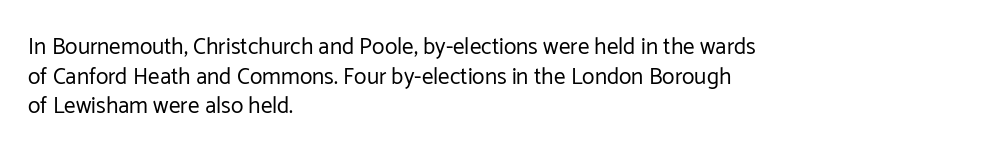
{"italic": "no", "bold": "no", "underline": "no", "align": "left", "line_spacing": "normal", "line_spacing_ratio": 1.29, "letter_spacing": "normal", "letter_spacing_em": 0.0, "glyph_px": 23}
